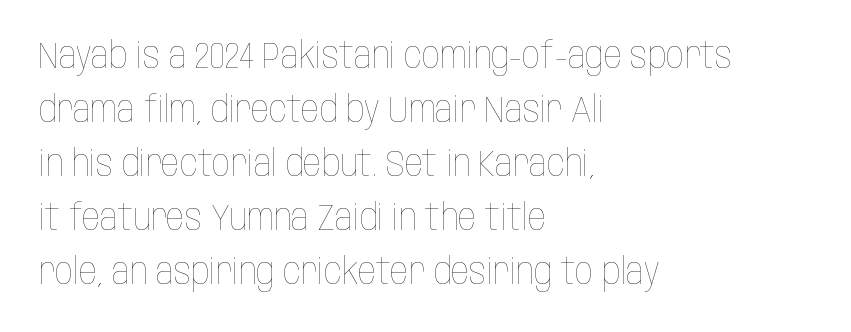
Typeset ragged right — the left edge is the straight one. One glance says typical: line gaps are just what's usual. The font sits on the lighter half of the weight spectrum, regular included. Characters follow at the spacing the type designer built in.
